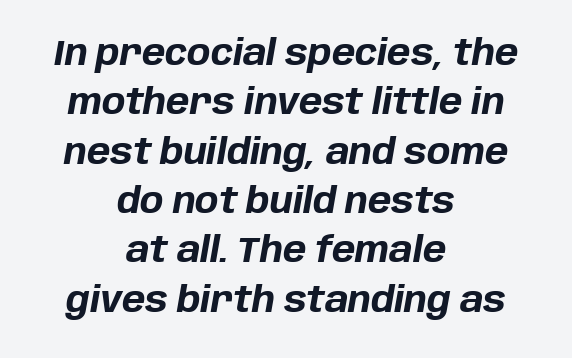
The image shows 35 px bold type, italic (leaning right); set centered, normal line spacing (1.41x), normal letter spacing, not underlined; low stroke contrast and a large x-height.
